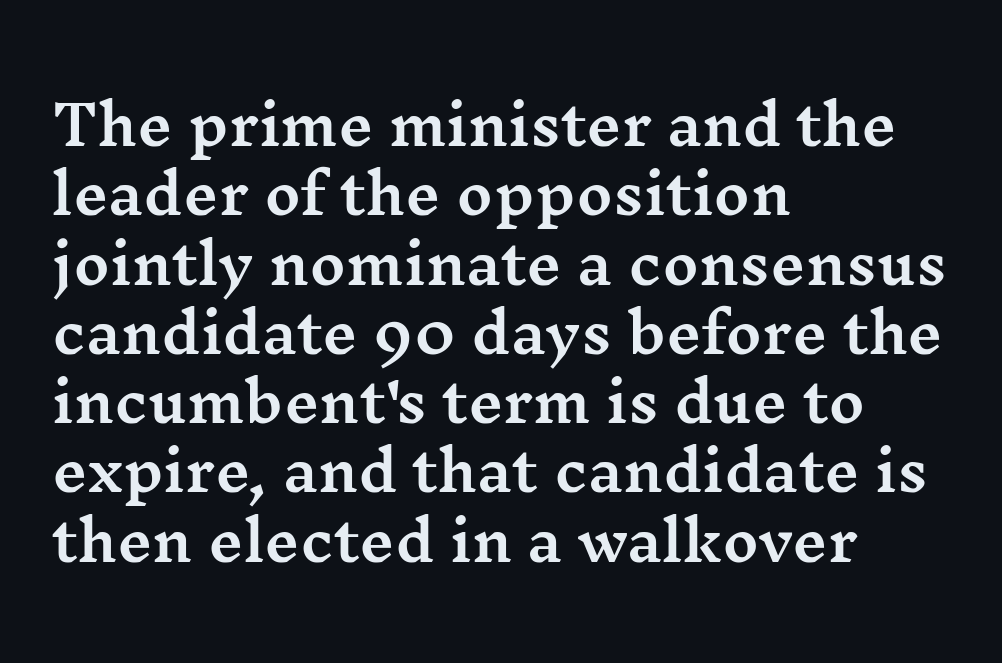
{"serif": "yes", "italic": "no", "width": "wide", "stroke_contrast": "medium", "x_height": "medium", "monospaced": "no", "underline": "no", "align": "left", "line_spacing": "normal", "line_spacing_ratio": 1.26, "letter_spacing": "normal", "letter_spacing_em": 0.0, "glyph_px": 55}
